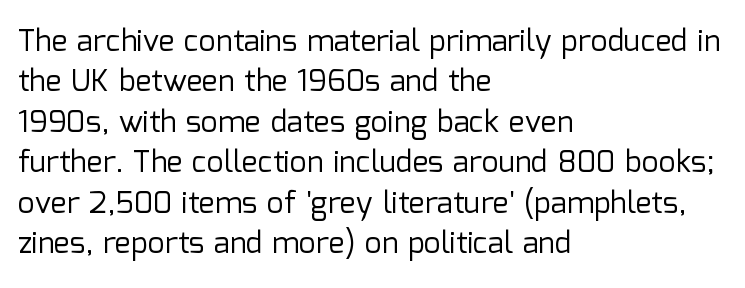
Q: Is the text bold? A: No.
Q: Is the text italic (slanted)? A: No, it is upright.
Q: Is the typeface a serif or a sans-serif typeface? A: Sans-serif.
Q: Is the text underlined? A: No.
Q: How is the paragraph aligned? A: Left-aligned.
Q: Is the spacing between letters normal or unusually wide? A: Normal.
Q: Is the spacing between lines tight, normal or loose? A: Normal.
Q: Width (condensed, normal, or wide)? A: Normal.
Q: Stroke contrast? A: Low.
Q: x-height? A: Medium.
Q: Monospaced? A: No.
